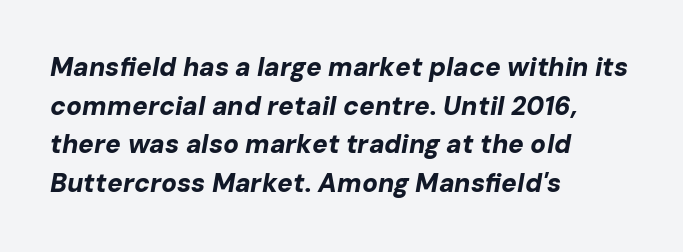
Q: Is the text bold? A: Yes.
Q: Is the text italic (slanted)? A: Yes, it leans right by about 10 degrees.
Q: Is the text underlined? A: No.
Q: How is the paragraph aligned? A: Left-aligned.
Q: Is the spacing between letters normal or unusually wide? A: Normal.
Q: Is the spacing between lines tight, normal or loose? A: Normal.
